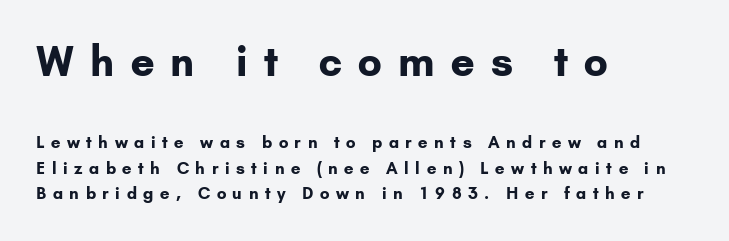
{"serif": "no", "italic": "no", "bold": "yes", "weight": "bold", "width": "normal", "stroke_contrast": "low", "x_height": "small", "monospaced": "no", "underline": "no", "align": "left", "line_spacing": "normal", "line_spacing_ratio": 1.6, "letter_spacing": "wide", "letter_spacing_em": 0.41, "larger_block": "first", "size_ratio": 2.5, "glyph_px": 40}
